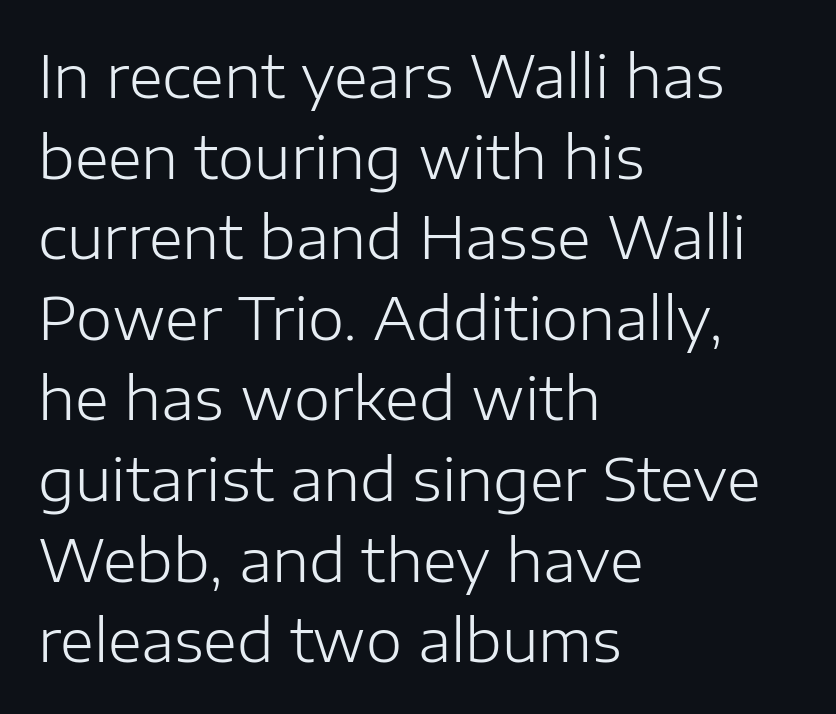
{"serif": "no", "italic": "no", "bold": "no", "weight": "light", "width": "normal", "stroke_contrast": "low", "x_height": "medium", "monospaced": "no", "underline": "no", "align": "left", "line_spacing": "normal", "line_spacing_ratio": 1.39, "letter_spacing": "normal", "letter_spacing_em": 0.0, "glyph_px": 58}
